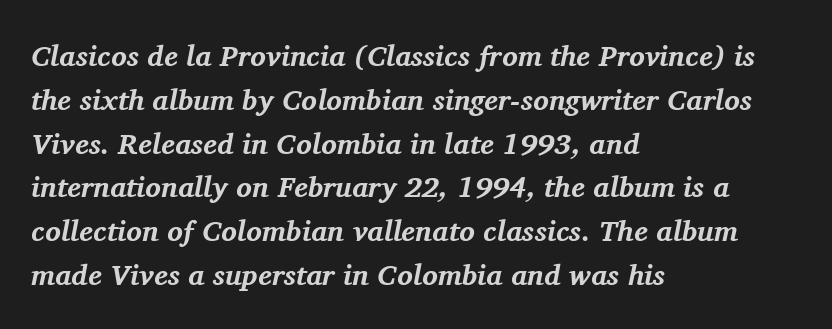
Q: Is the text bold? A: Yes.
Q: Is the text italic (slanted)? A: Yes, it leans right by about 11 degrees.
Q: Is the typeface a serif or a sans-serif typeface? A: Serif.
Q: Is the text underlined? A: No.
Q: How is the paragraph aligned? A: Left-aligned.
Q: Is the spacing between letters normal or unusually wide? A: Normal.
Q: Is the spacing between lines tight, normal or loose? A: Normal.
Q: Width (condensed, normal, or wide)? A: Normal.
Q: Stroke contrast? A: Medium.
Q: x-height? A: Medium.
Q: Monospaced? A: No.
